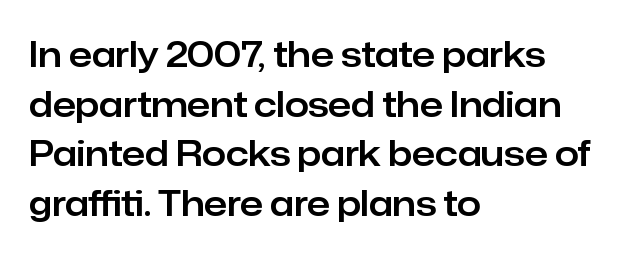
Regular leading. The type sits square on the baseline with zero lean. Check under the words: just untouched page. These lines keep a tight, regular rhythm from letter to letter.
